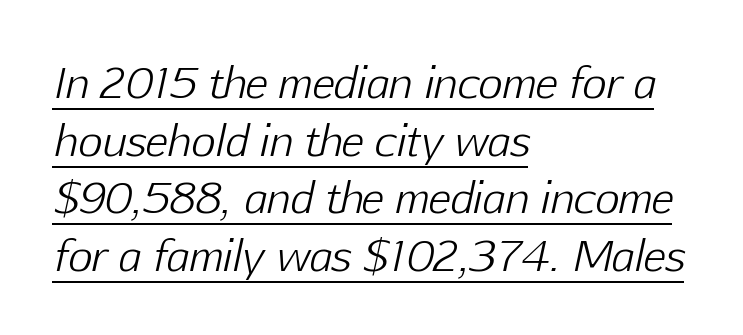
The image shows 42 px light type, italic (leaning right); set left-aligned, normal line spacing (1.37x), normal letter spacing, underlined; low stroke contrast and a medium x-height.
